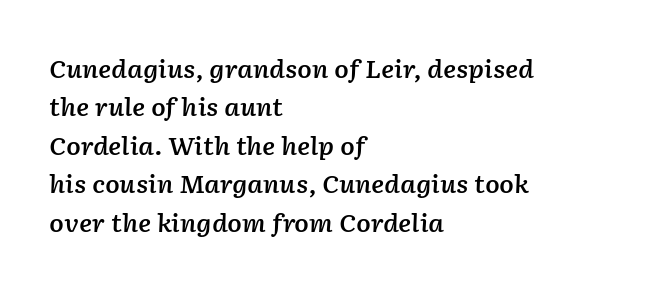
How would I describe the line gaps? Plain and ordinary. Inter-character spacing is left at the font's built-in metrics. Has an underline been added? It has not. I'd describe the lettering as semibold — firm but not a full bold. The glyphs look as if they've been sheared to an angle. Left-aligned paragraph, ragged on the right.
